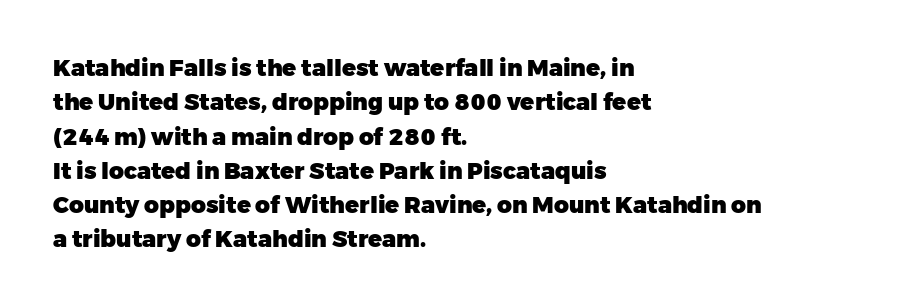
The space directly below the letters is spotless. Interline gaps are of average width in this sample. Ascenders rise straight up at ninety degrees. The rendering anchors every line to the left-hand side. The horizontal fit of the characters is conventional and even. The sample has been set heavy, in full bold.
